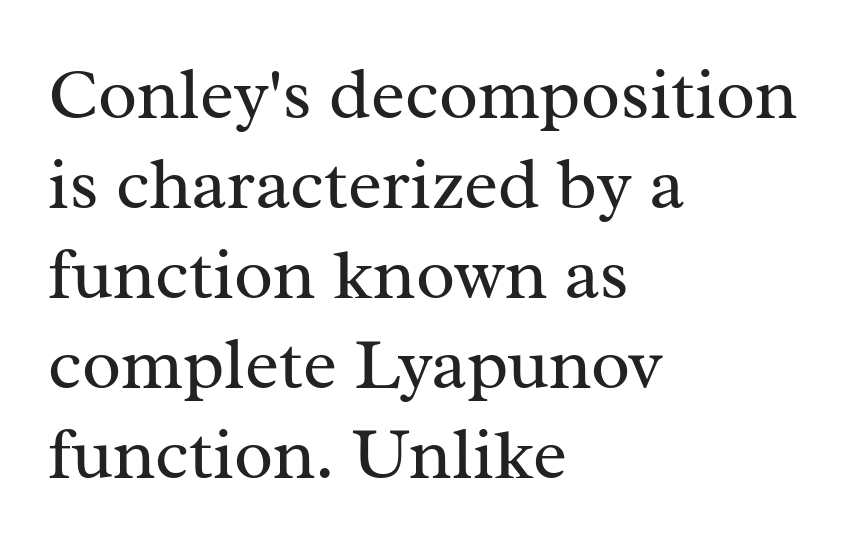
{"serif": "yes", "italic": "no", "bold": "no", "weight": "regular", "width": "normal", "stroke_contrast": "medium", "x_height": "medium", "monospaced": "no", "underline": "no", "align": "left", "line_spacing": "normal", "line_spacing_ratio": 1.25, "letter_spacing": "normal", "letter_spacing_em": 0.0, "glyph_px": 72}
